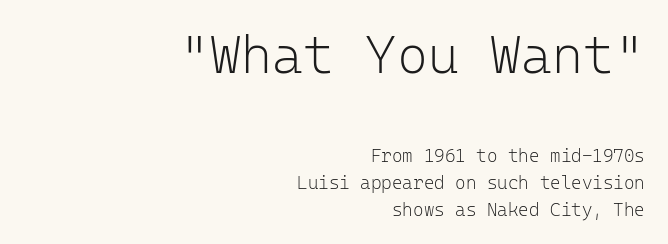
Q: Is the text bold? A: No.
Q: Is the text italic (slanted)? A: No, it is upright.
Q: Is the typeface a serif or a sans-serif typeface? A: Sans-serif.
Q: Is the text underlined? A: No.
Q: How is the paragraph aligned? A: Right-aligned.
Q: Is the spacing between letters normal or unusually wide? A: Normal.
Q: Is the spacing between lines tight, normal or loose? A: Normal.
Q: Which block of text is set in a larger size, the first (top) or the second (bottom)? A: The first (top) one.
Q: Width (condensed, normal, or wide)? A: Normal.
Q: Stroke contrast? A: Low.
Q: x-height? A: Medium.
Q: Monospaced? A: Yes.
